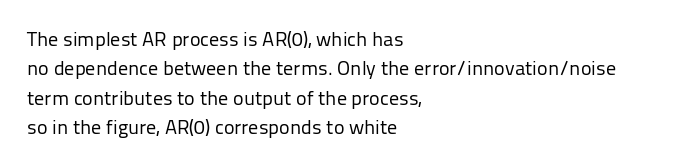
Q: Is the text bold? A: No.
Q: Is the text italic (slanted)? A: No, it is upright.
Q: Is the text underlined? A: No.
Q: How is the paragraph aligned? A: Left-aligned.
Q: Is the spacing between letters normal or unusually wide? A: Normal.
Q: Is the spacing between lines tight, normal or loose? A: Normal.
